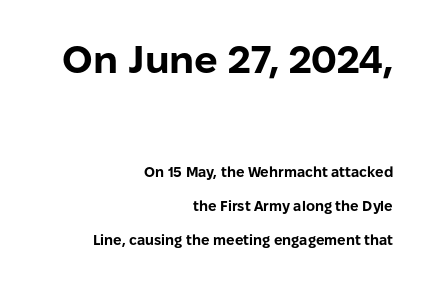
{"serif": "no", "italic": "no", "bold": "yes", "weight": "bold", "width": "normal", "stroke_contrast": "low", "x_height": "medium", "monospaced": "no", "underline": "no", "align": "right", "line_spacing": "loose", "line_spacing_ratio": 2.45, "letter_spacing": "normal", "letter_spacing_em": 0.0, "larger_block": "first", "size_ratio": 2.79, "glyph_px": 39}
